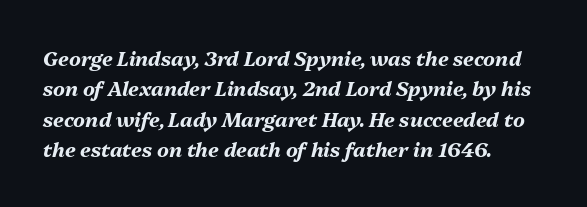
Alignment: flush left. Notice how the stems are inclined rather than vertical — that's the hallmark of italics. The tracking reads as untouched default to a designer's eye. Each row of text sits above clean, open space. Compared with an ordinary text face, these strokes are far heavier — a full bold.
